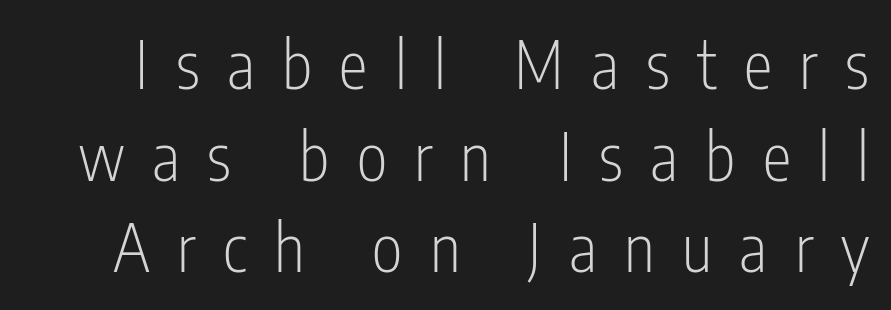
Q: Is the text bold? A: No.
Q: Is the text italic (slanted)? A: No, it is upright.
Q: Is the typeface a serif or a sans-serif typeface? A: Sans-serif.
Q: Is the text underlined? A: No.
Q: Is the spacing between letters normal or unusually wide? A: Unusually wide.
Q: Is the spacing between lines tight, normal or loose? A: Normal.
Q: Width (condensed, normal, or wide)? A: Condensed.
Q: Stroke contrast? A: Low.
Q: x-height? A: Medium.
Q: Monospaced? A: No.
